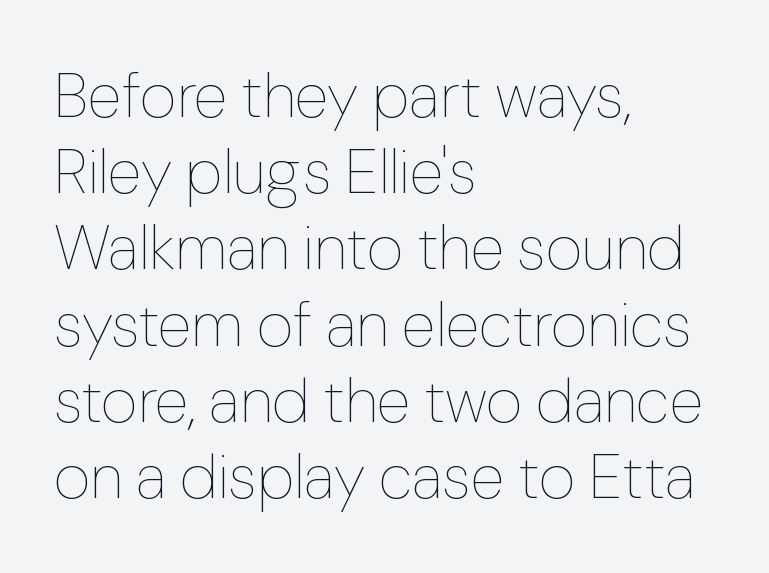
What stands out about the letter spacing? Nothing — it is the standard amount. The passage shown is typed in a proportional face where columns would drift. Descenders are the only things crossing below the line. Which margin do the lines hug? The left one — the right edge is uneven. Weight: regular or lighter.
